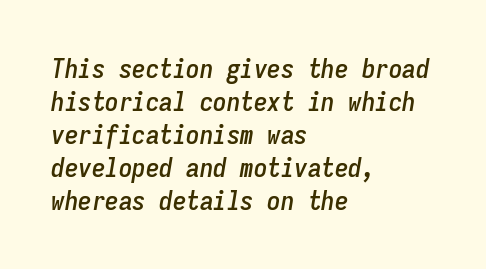
Q: Is the text italic (slanted)? A: Yes, it leans right by about 9 degrees.
Q: Is the text underlined? A: No.
Q: How is the paragraph aligned? A: Left-aligned.
Q: Is the spacing between letters normal or unusually wide? A: Normal.
